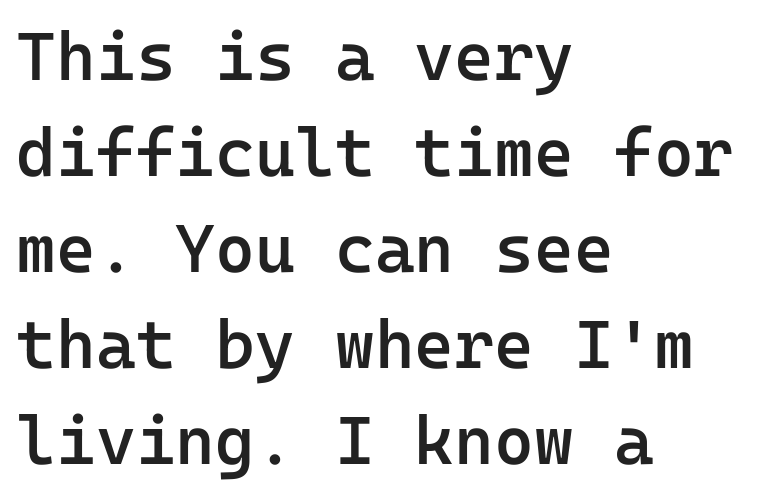
Descenders are the only things crossing below the line. Summary of weight: moderately heavy, a semibold. These lines stack with their left ends in a neat column. Posture: upright roman. Vertical spacing — default.
